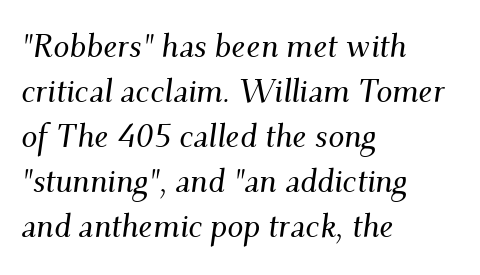
The image shows 32 px serif type, italic (leaning right); set left-aligned, normal line spacing (1.41x), normal letter spacing, not underlined; medium stroke contrast and a small x-height.
